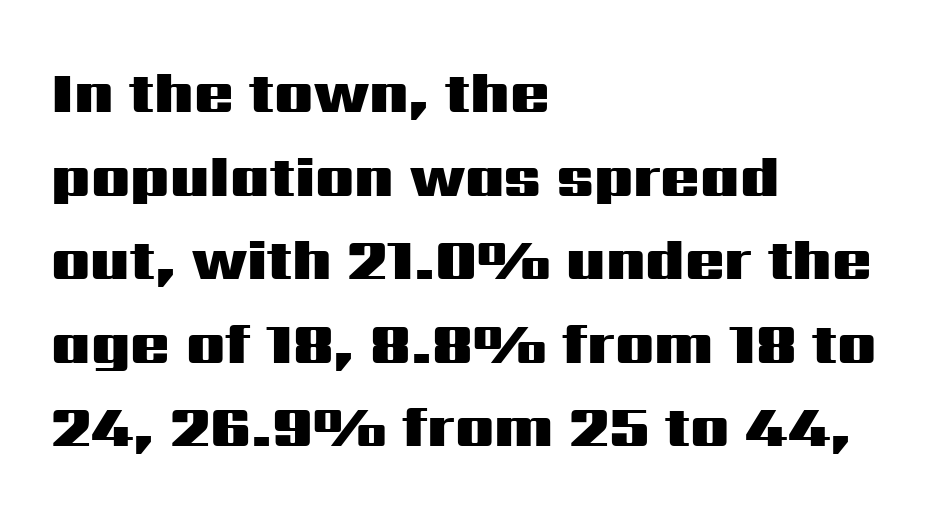
{"serif": "no", "italic": "no", "bold": "yes", "weight": "heavy", "width": "wide", "stroke_contrast": "medium", "x_height": "medium", "monospaced": "no", "underline": "no", "align": "left", "line_spacing": "normal", "line_spacing_ratio": 1.44, "letter_spacing": "normal", "letter_spacing_em": 0.0, "glyph_px": 58}
